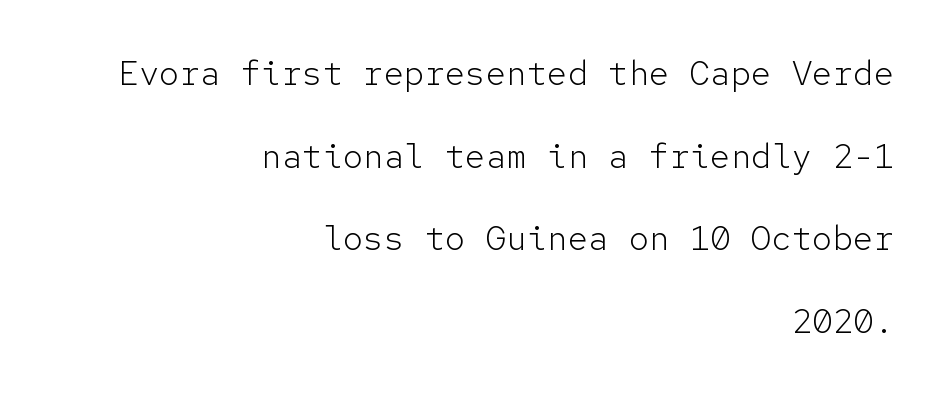
Loosely led — the rows are spread out. Every stem runs plumb, perpendicular to the baseline. These lines are rendered in a fixed-pitch font. You could call the tracking neutral — neither tight nor loose. A bare baseline throughout the passage. Each stroke keeps to a modest, everyday thickness or less.
